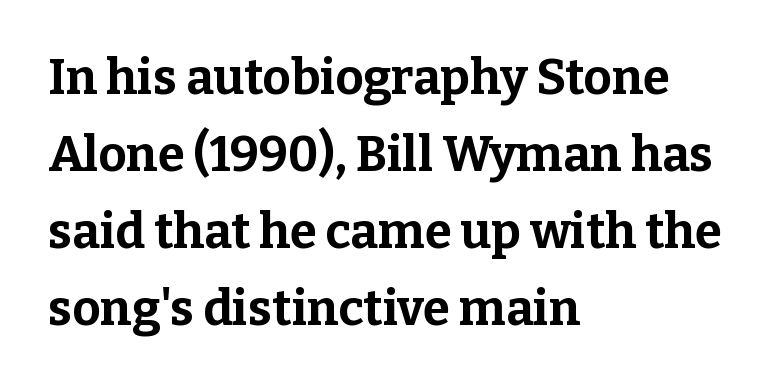
Typeset ragged right — the left edge is the straight one. Notice how thick the strokes are: this is what a full bold looks like. This sample uses an upright cut, with every glyph sitting square on the baseline. The passage shown is typed in a proportional face where columns would drift.
